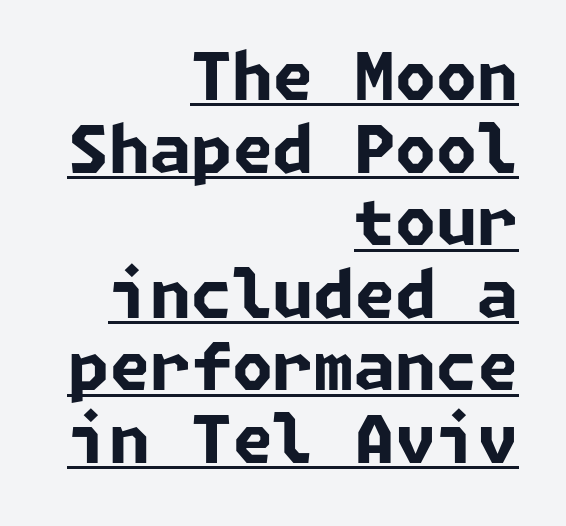
The image shows 66 px bold sans-serif type; set right-aligned, tight line spacing (1.1x), normal letter spacing, underlined; low stroke contrast and a medium x-height.
